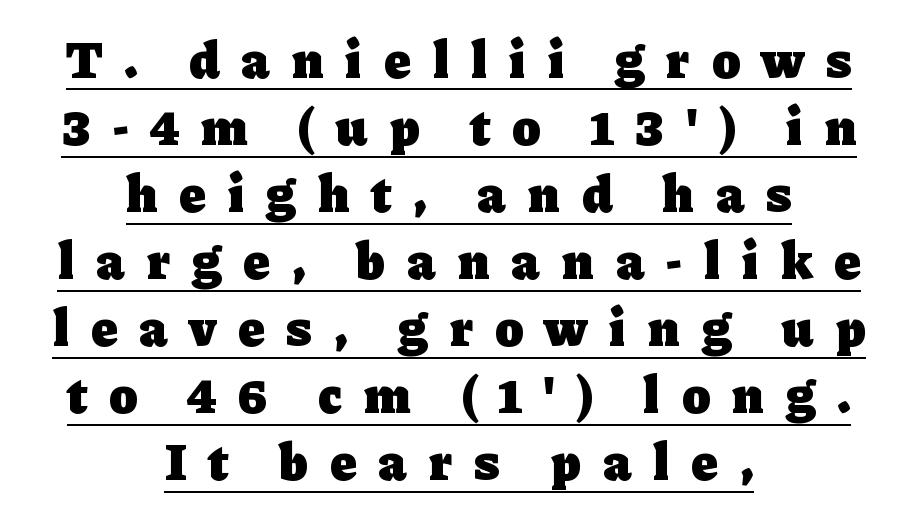
The image shows 52 px heavy serif type, upright; set centered, normal line spacing (1.29x), unusually wide letter spacing (+0.43 em), underlined; low stroke contrast and a medium x-height.
